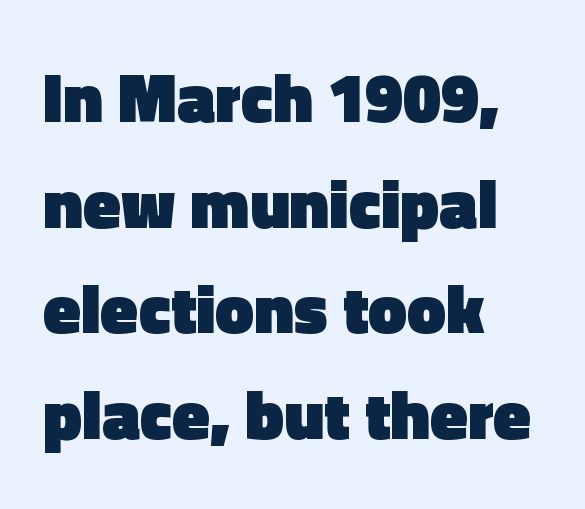
{"serif": "no", "italic": "no", "bold": "yes", "weight": "heavy", "width": "normal", "x_height": "medium", "monospaced": "no", "underline": "no", "align": "left", "line_spacing": "normal", "line_spacing_ratio": 1.53, "letter_spacing": "normal", "letter_spacing_em": 0.0, "glyph_px": 69}
